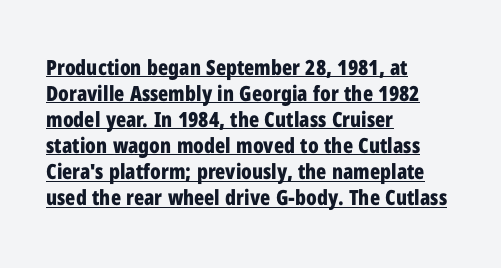
The image shows 21 px bold type, upright; set left-aligned, line spacing 1.24x, normal letter spacing, underlined.
